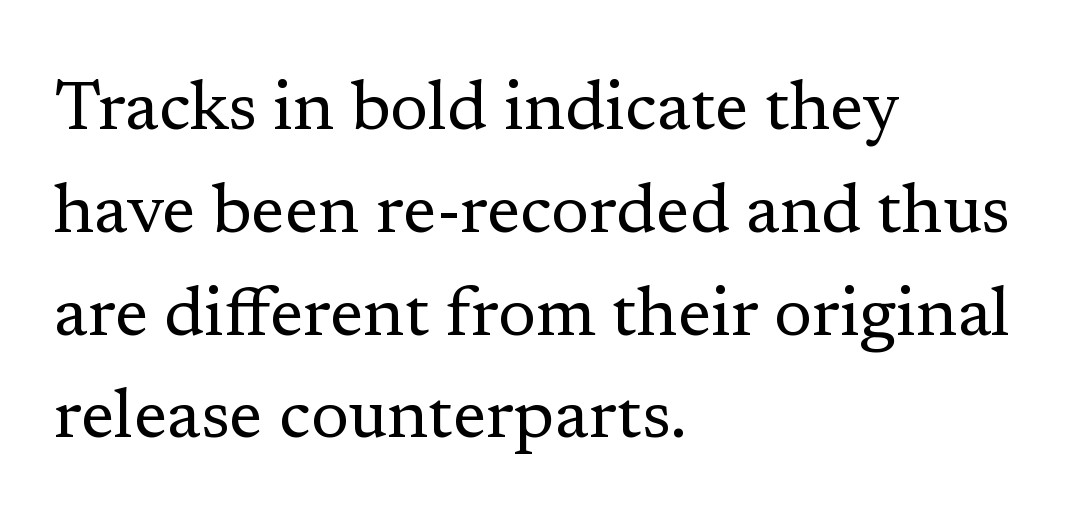
Does the lettering tilt? It doesn't — this is upright. The lines are quadded left. Underlining? Definitely not there. Yep, those are serifs on the letters. Stroke thickness stays within the range of a standard reading face or lighter. Do the characters align in a grid? No, the font is proportional.
